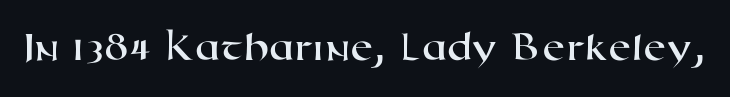
Q: Is the typeface a serif or a sans-serif typeface? A: Sans-serif.
Q: Is the text underlined? A: No.
Q: Is the spacing between letters normal or unusually wide? A: Normal.
Q: Width (condensed, normal, or wide)? A: Wide.
Q: Stroke contrast? A: High.
Q: x-height? A: Medium.
Q: Monospaced? A: No.
